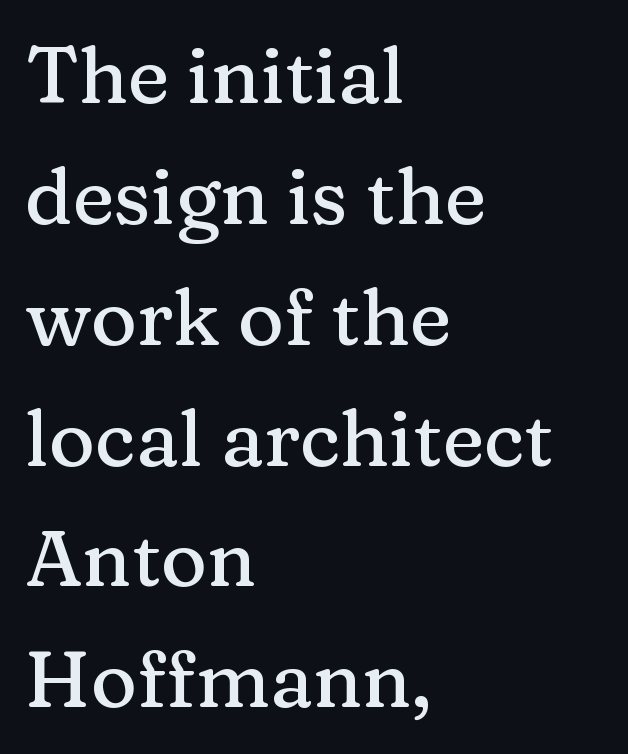
{"serif": "yes", "italic": "no", "width": "normal", "stroke_contrast": "medium", "x_height": "medium", "monospaced": "no", "underline": "no", "align": "left", "line_spacing": "normal", "line_spacing_ratio": 1.53, "letter_spacing": "normal", "letter_spacing_em": 0.0, "glyph_px": 79}
